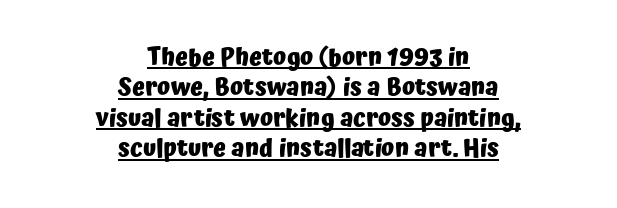
{"italic": "no", "bold": "yes", "underline": "yes", "align": "center", "line_spacing": "normal", "line_spacing_ratio": 1.27, "letter_spacing": "normal", "letter_spacing_em": 0.0, "glyph_px": 24}
